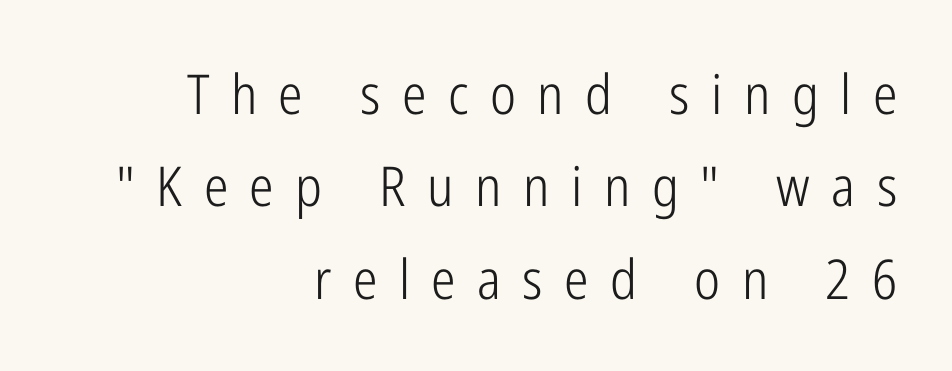
Typographically, this falls in the sans-serif category. Plain, unruled lines of type. The letters are spread apart with noticeably loose tracking. Regular leading. Do the characters align in a grid? No, the font is proportional. No italicization has been applied; the sample stays upright.
